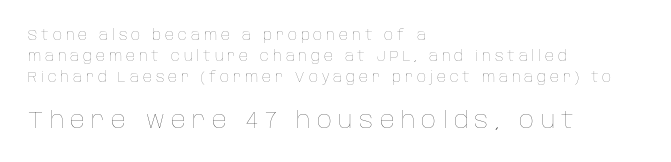
{"italic": "no", "bold": "no", "underline": "no", "align": "left", "line_spacing": "normal", "line_spacing_ratio": 1.49, "letter_spacing": "wide", "letter_spacing_em": 0.28, "larger_block": "second", "size_ratio": 1.64, "glyph_px": 23}
